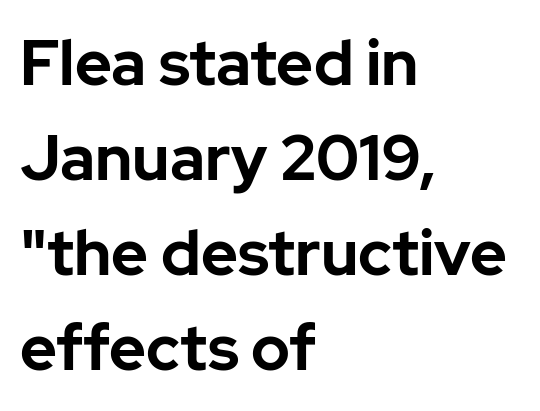
Q: Is the text bold? A: Yes.
Q: Is the text italic (slanted)? A: No, it is upright.
Q: Is the typeface a serif or a sans-serif typeface? A: Sans-serif.
Q: Is the text underlined? A: No.
Q: How is the paragraph aligned? A: Left-aligned.
Q: Is the spacing between letters normal or unusually wide? A: Normal.
Q: Is the spacing between lines tight, normal or loose? A: Normal.
Q: Width (condensed, normal, or wide)? A: Normal.
Q: Stroke contrast? A: Low.
Q: x-height? A: Medium.
Q: Monospaced? A: No.
